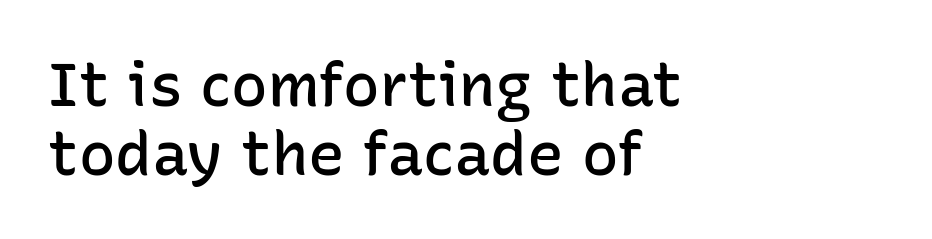
{"serif": "no", "italic": "no", "bold": "semi", "weight": "semibold", "width": "normal", "stroke_contrast": "low", "x_height": "medium", "monospaced": "no", "underline": "no", "align": "left", "line_spacing": "tight", "line_spacing_ratio": 1.13, "letter_spacing": "normal", "letter_spacing_em": 0.0, "glyph_px": 61}
